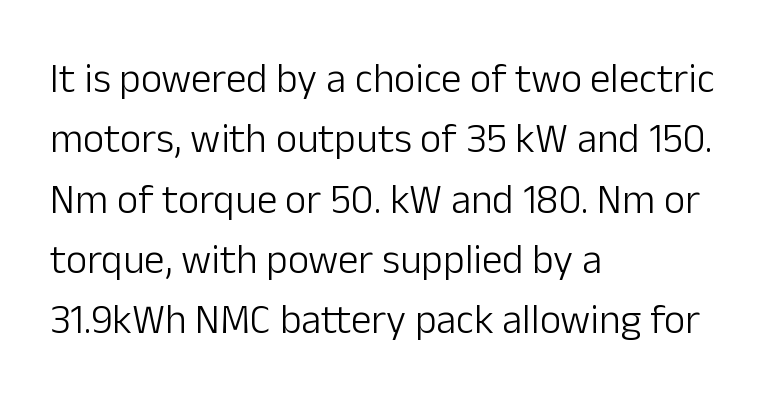
{"serif": "no", "italic": "no", "bold": "no", "weight": "light", "width": "normal", "stroke_contrast": "low", "x_height": "medium", "monospaced": "no", "underline": "no", "align": "left", "line_spacing": "normal", "line_spacing_ratio": 1.47, "letter_spacing": "normal", "letter_spacing_em": 0.0, "glyph_px": 41}
